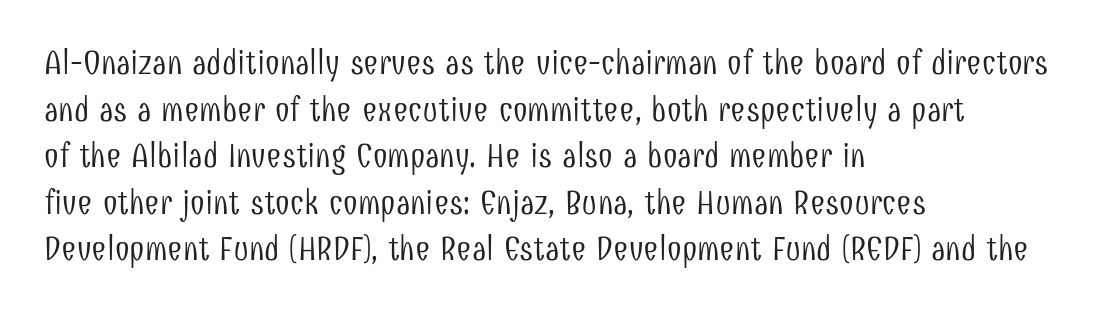
Q: Is the text bold? A: No.
Q: Is the text italic (slanted)? A: No, it is upright.
Q: Is the typeface a serif or a sans-serif typeface? A: Sans-serif.
Q: Is the text underlined? A: No.
Q: How is the paragraph aligned? A: Left-aligned.
Q: Is the spacing between letters normal or unusually wide? A: Normal.
Q: Is the spacing between lines tight, normal or loose? A: Normal.
Q: Width (condensed, normal, or wide)? A: Condensed.
Q: Stroke contrast? A: Low.
Q: x-height? A: Medium.
Q: Monospaced? A: No.
